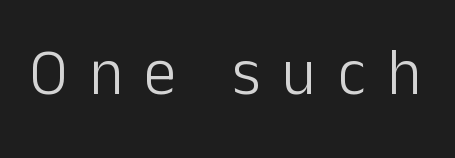
Q: Is the text bold? A: No.
Q: Is the text italic (slanted)? A: No, it is upright.
Q: Is the typeface a serif or a sans-serif typeface? A: Sans-serif.
Q: Is the text underlined? A: No.
Q: Is the spacing between letters normal or unusually wide? A: Unusually wide.
Q: Width (condensed, normal, or wide)? A: Normal.
Q: Stroke contrast? A: Low.
Q: x-height? A: Medium.
Q: Monospaced? A: No.
